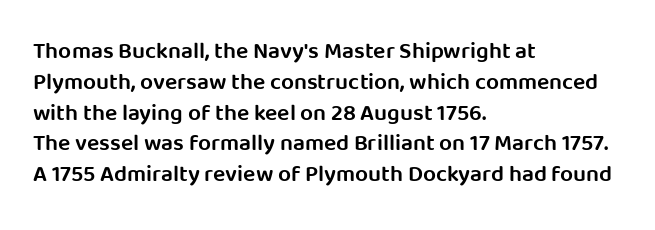
{"italic": "no", "bold": "semi", "underline": "no", "align": "left", "line_spacing": "normal", "line_spacing_ratio": 1.34, "letter_spacing": "normal", "letter_spacing_em": 0.0, "glyph_px": 23}
